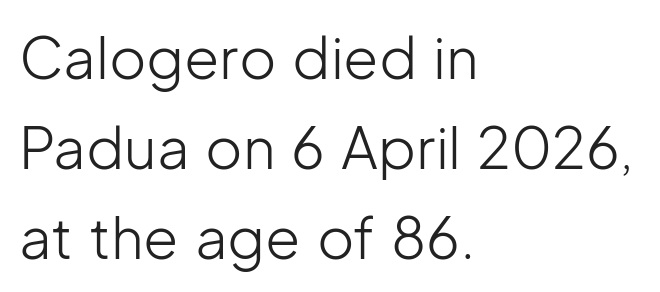
{"serif": "no", "italic": "no", "bold": "no", "weight": "light", "width": "normal", "stroke_contrast": "low", "x_height": "medium", "monospaced": "no", "underline": "no", "align": "left", "line_spacing": "normal", "line_spacing_ratio": 1.58, "letter_spacing": "normal", "letter_spacing_em": 0.0, "glyph_px": 57}
